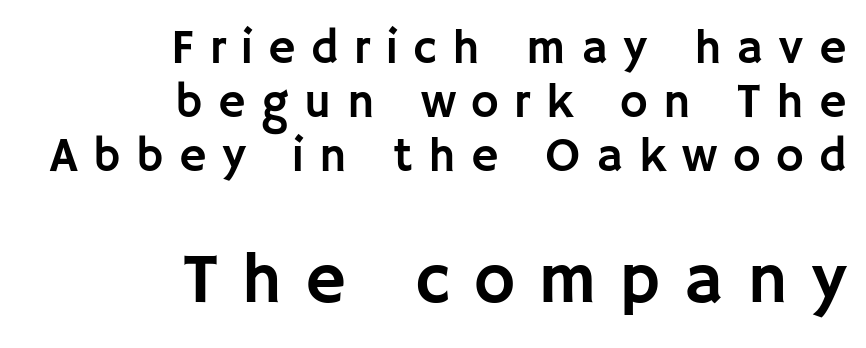
Q: Is the text italic (slanted)? A: No, it is upright.
Q: Is the typeface a serif or a sans-serif typeface? A: Sans-serif.
Q: Is the text underlined? A: No.
Q: How is the paragraph aligned? A: Right-aligned.
Q: Is the spacing between letters normal or unusually wide? A: Unusually wide.
Q: Is the spacing between lines tight, normal or loose? A: Tight.
Q: Which block of text is set in a larger size, the first (top) or the second (bottom)? A: The second (bottom) one.
Q: Width (condensed, normal, or wide)? A: Normal.
Q: Stroke contrast? A: Low.
Q: x-height? A: Large.
Q: Monospaced? A: No.
